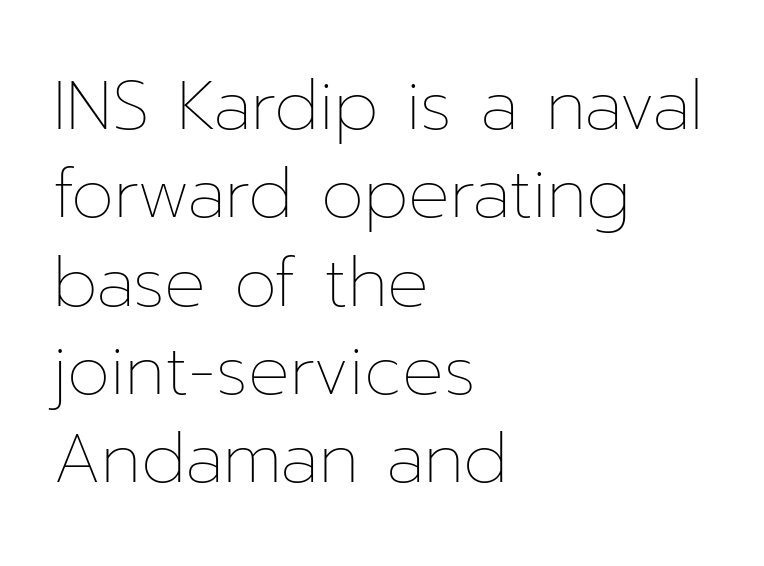
Q: Is the text bold? A: No.
Q: Is the text italic (slanted)? A: No, it is upright.
Q: Is the text underlined? A: No.
Q: How is the paragraph aligned? A: Left-aligned.
Q: Is the spacing between letters normal or unusually wide? A: Normal.
Q: Is the spacing between lines tight, normal or loose? A: Normal.
Q: Width (condensed, normal, or wide)? A: Normal.
Q: Stroke contrast? A: Low.
Q: x-height? A: Medium.
Q: Monospaced? A: No.
